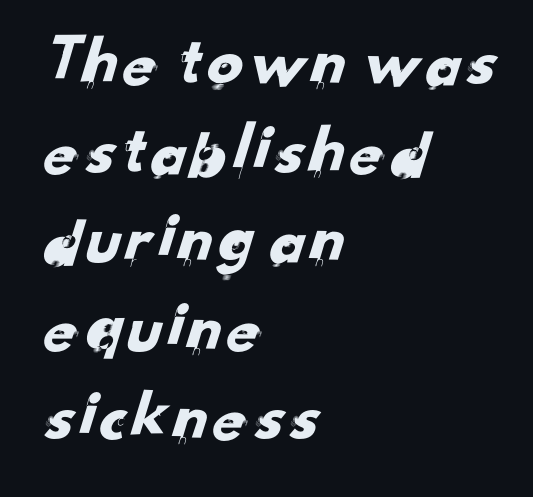
{"serif": "no", "width": "normal", "stroke_contrast": "low", "x_height": "small", "monospaced": "no", "underline": "no", "align": "left", "line_spacing": "normal", "line_spacing_ratio": 1.25, "letter_spacing": "normal", "letter_spacing_em": 0.0, "glyph_px": 71}
